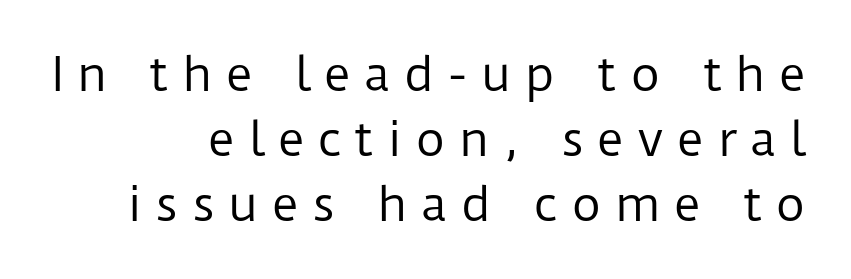
Q: Is the text bold? A: No.
Q: Is the text italic (slanted)? A: No, it is upright.
Q: Is the typeface a serif or a sans-serif typeface? A: Sans-serif.
Q: Is the text underlined? A: No.
Q: How is the paragraph aligned? A: Right-aligned.
Q: Is the spacing between letters normal or unusually wide? A: Unusually wide.
Q: Is the spacing between lines tight, normal or loose? A: Normal.
Q: Width (condensed, normal, or wide)? A: Normal.
Q: Stroke contrast? A: Low.
Q: x-height? A: Medium.
Q: Monospaced? A: No.
